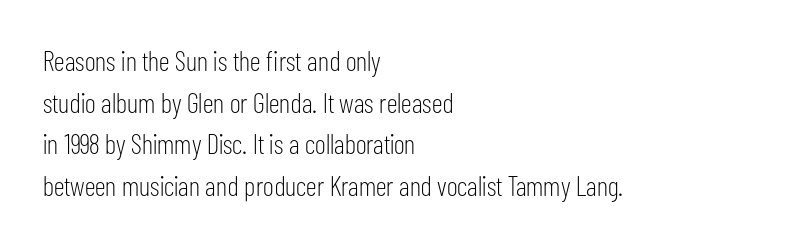
The image shows 28 px light, condensed sans-serif type, upright; set left-aligned, normal line spacing (1.49x), normal letter spacing, not underlined; low stroke contrast and a medium x-height.
